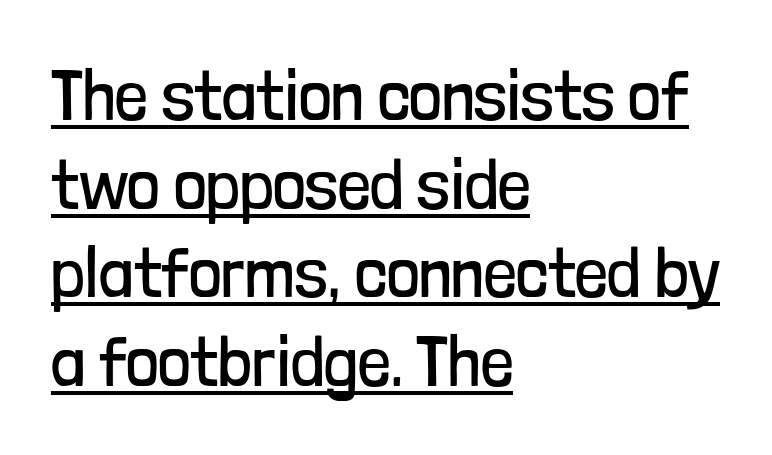
Q: Is the text bold? A: No.
Q: Is the text italic (slanted)? A: No, it is upright.
Q: Is the typeface a serif or a sans-serif typeface? A: Sans-serif.
Q: Is the text underlined? A: Yes.
Q: How is the paragraph aligned? A: Left-aligned.
Q: Is the spacing between letters normal or unusually wide? A: Normal.
Q: Width (condensed, normal, or wide)? A: Condensed.
Q: Stroke contrast? A: Low.
Q: x-height? A: Medium.
Q: Monospaced? A: No.
